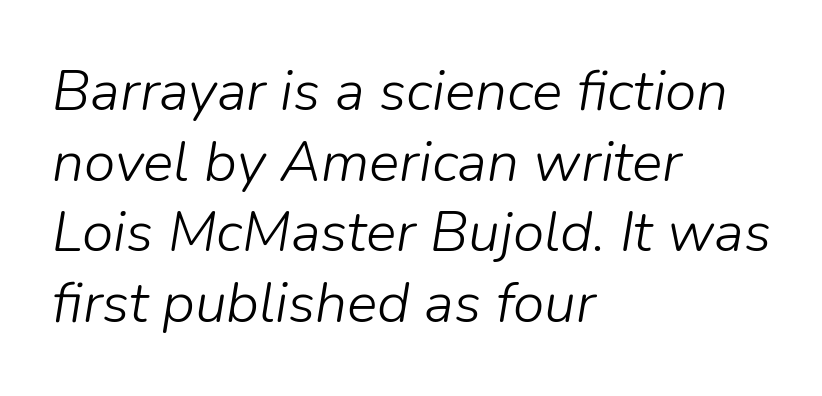
Q: Is the text bold? A: No.
Q: Is the text italic (slanted)? A: Yes, it leans right by about 9 degrees.
Q: Is the text underlined? A: No.
Q: How is the paragraph aligned? A: Left-aligned.
Q: Is the spacing between letters normal or unusually wide? A: Normal.
Q: Width (condensed, normal, or wide)? A: Normal.
Q: Stroke contrast? A: Low.
Q: x-height? A: Medium.
Q: Monospaced? A: No.
